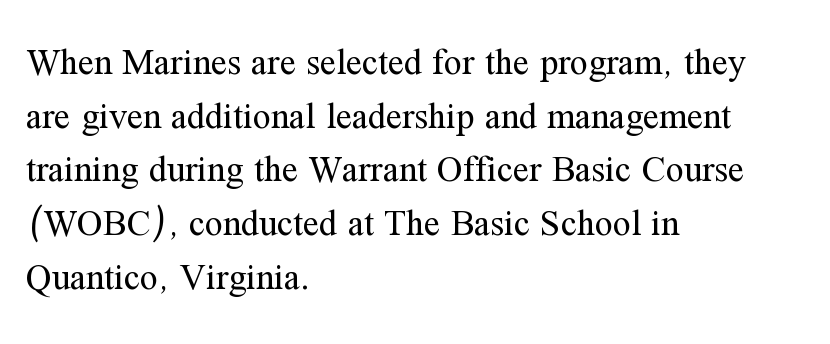
The image shows 36 px regular-weight serif type, upright; set left-aligned, normal line spacing (1.49x), normal letter spacing, not underlined; medium stroke contrast and a medium x-height.
